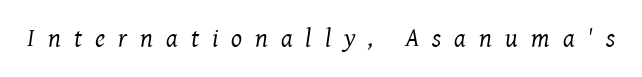
The image shows 26 px text type, italic (leaning right); set unusually wide letter spacing (+0.5 em), not underlined.
